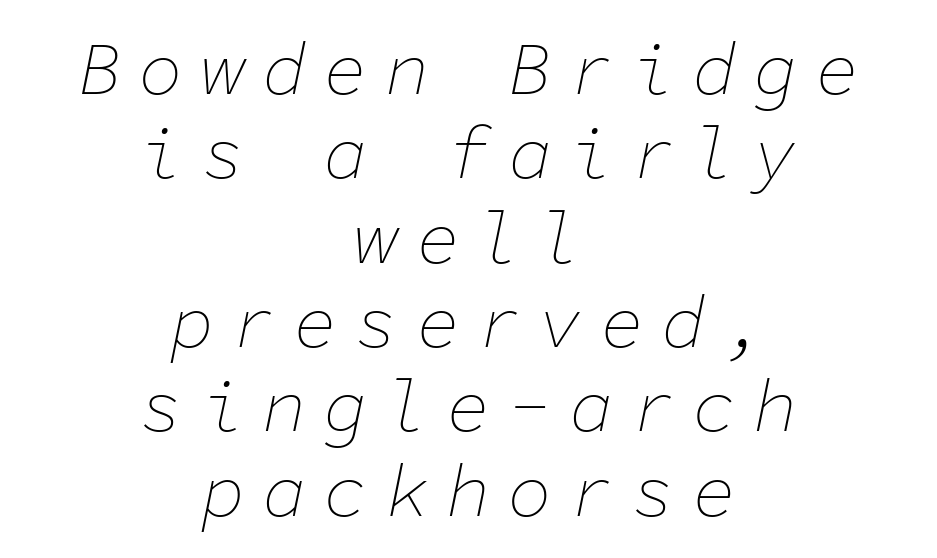
Each new line begins almost immediately beneath the previous one. Is the stroke heavy? The answer is a plain regular-or-lighter. Unmarked baselines from the first word to the last. Caption: multi-line text, centered on the measure. You could count columns in this text — the font is strictly monospaced. The line texture is sparse and dotted thanks to wide tracking.
